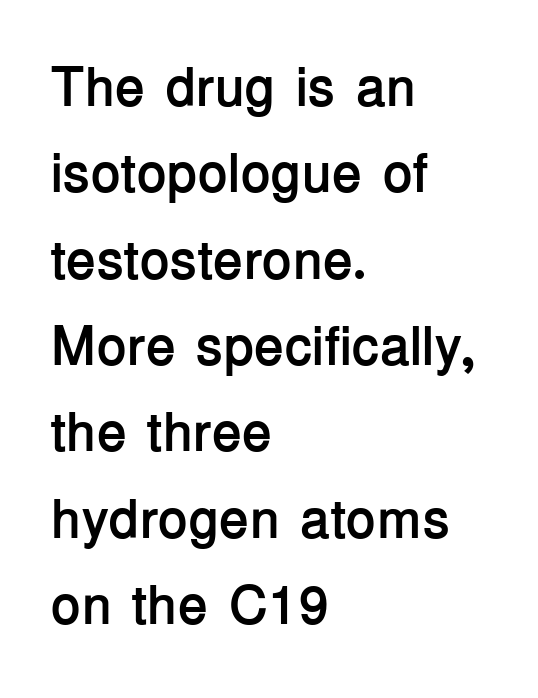
{"serif": "no", "italic": "no", "bold": "yes", "weight": "semibold", "width": "normal", "stroke_contrast": "low", "x_height": "medium", "monospaced": "no", "underline": "no", "align": "left", "line_spacing": "normal", "line_spacing_ratio": 1.57, "letter_spacing": "normal", "letter_spacing_em": 0.0, "glyph_px": 55}
